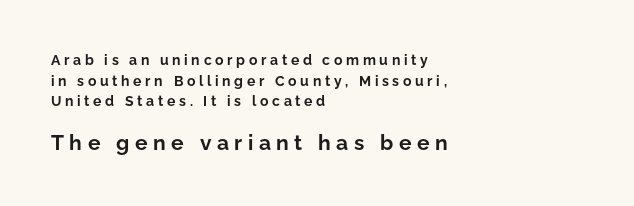
Q: Is the text bold? A: Yes.
Q: Is the text italic (slanted)? A: No, it is upright.
Q: Is the text underlined? A: No.
Q: How is the paragraph aligned? A: Left-aligned.
Q: Is the spacing between letters normal or unusually wide? A: Unusually wide.
Q: Is the spacing between lines tight, normal or loose? A: Normal.
Q: Which block of text is set in a larger size, the first (top) or the second (bottom)? A: The second (bottom) one.
